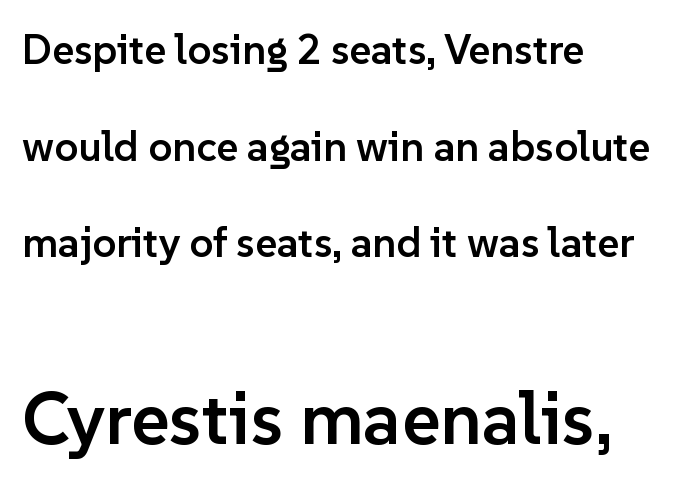
{"serif": "no", "italic": "no", "bold": "semi", "weight": "semibold", "width": "normal", "stroke_contrast": "low", "x_height": "medium", "monospaced": "no", "underline": "no", "align": "left", "line_spacing": "loose", "line_spacing_ratio": 2.3, "letter_spacing": "normal", "letter_spacing_em": 0.0, "larger_block": "second", "size_ratio": 1.76, "glyph_px": 74}
